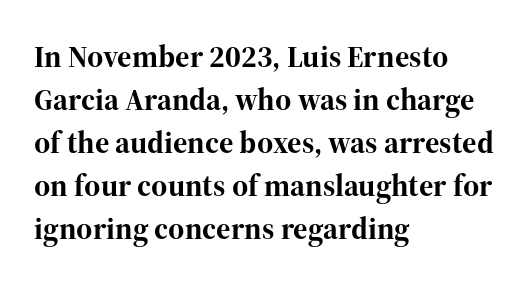
Q: Is the text bold? A: Yes.
Q: Is the text italic (slanted)? A: No, it is upright.
Q: Is the typeface a serif or a sans-serif typeface? A: Serif.
Q: Is the text underlined? A: No.
Q: How is the paragraph aligned? A: Left-aligned.
Q: Is the spacing between letters normal or unusually wide? A: Normal.
Q: Is the spacing between lines tight, normal or loose? A: Normal.
Q: Width (condensed, normal, or wide)? A: Normal.
Q: Stroke contrast? A: High.
Q: x-height? A: Medium.
Q: Monospaced? A: No.
